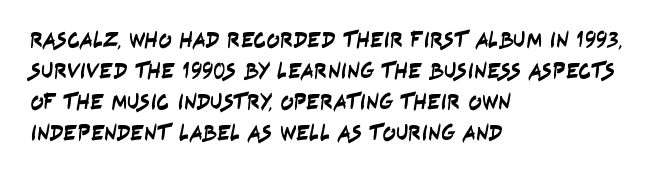
The image shows 22 px text type; set left-aligned, normal line spacing (1.41x), normal letter spacing, not underlined.
